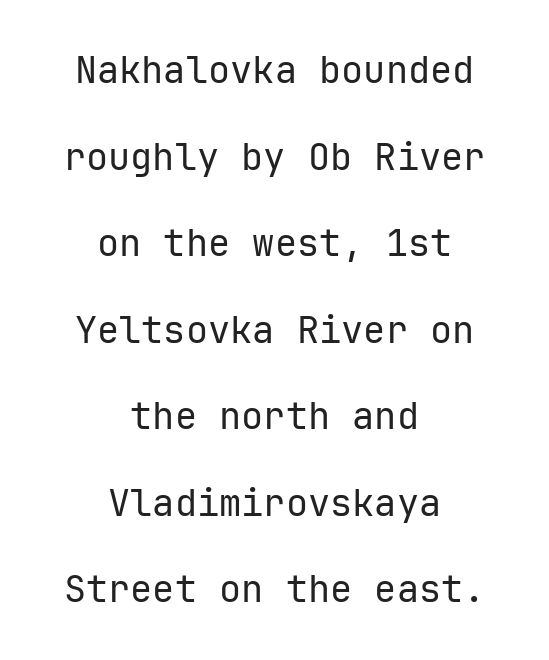
Vertical strokes here are truly vertical. Short note: letters normally spaced. Weight: regular or lighter. Every row of glyphs is offset so its center matches the block's center. The font family rendered here belongs to the sans-serif group. This block would shrink considerably if given ordinary leading; it's expanded now.
